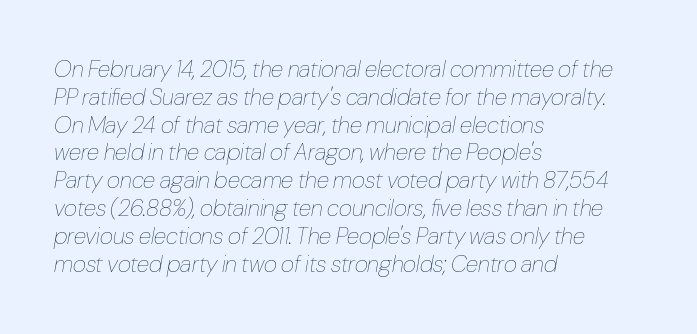
Standard letterfit; no display-style spreading of the glyphs. Italic: yes, the glyphs are oblique. Alignment: flush left. Is this a heavy cut? Hardly; it is regular or lighter.
